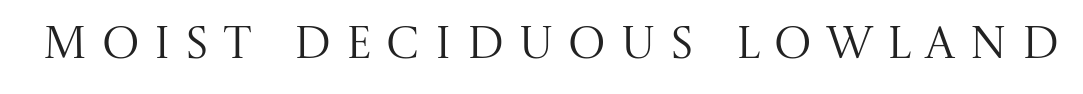
The image shows 45 px regular-weight serif type, upright; set unusually wide letter spacing (+0.31 em), not underlined; medium stroke contrast and a large x-height.
